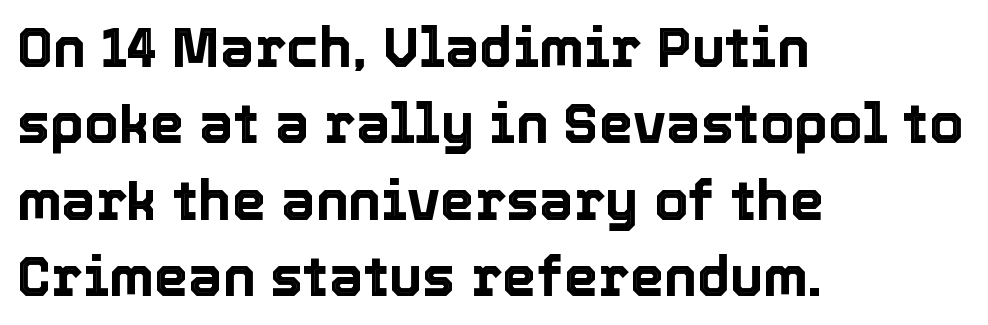
Q: Is the text italic (slanted)? A: No, it is upright.
Q: Is the text underlined? A: No.
Q: How is the paragraph aligned? A: Left-aligned.
Q: Is the spacing between letters normal or unusually wide? A: Normal.
Q: Is the spacing between lines tight, normal or loose? A: Normal.
Q: Width (condensed, normal, or wide)? A: Normal.
Q: x-height? A: Medium.
Q: Monospaced? A: No.
